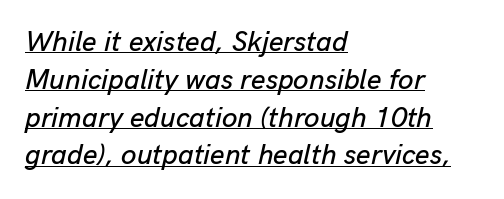
{"italic": "yes", "lean": "right", "slant_degrees": 13, "width": "normal", "stroke_contrast": "low", "x_height": "medium", "monospaced": "no", "underline": "yes", "align": "left", "line_spacing": "normal", "line_spacing_ratio": 1.35, "letter_spacing": "normal", "letter_spacing_em": 0.0, "glyph_px": 28}
